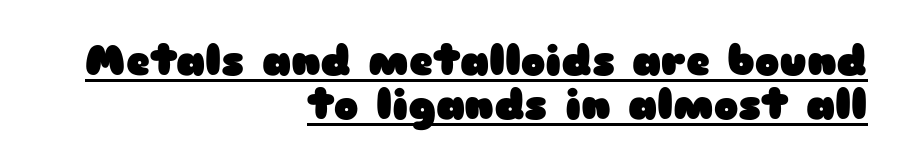
The image shows 41 px heavy, wide sans-serif type, upright; set right-aligned, tight line spacing (1.07x), normal letter spacing, underlined; low stroke contrast and a medium x-height.
